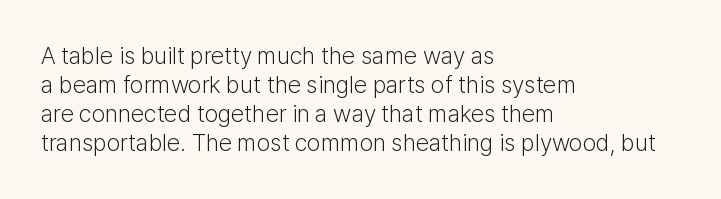
The strokes carry an ordinary text weight at most. Default kerning and tracking; the words read as compact shapes. The gap between lines stays unmarked. Does the lettering tilt? It doesn't — this is upright.
